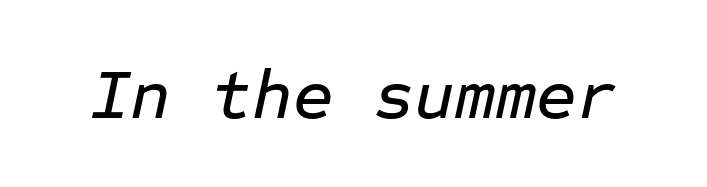
{"italic": "yes", "lean": "right", "slant_degrees": 12, "width": "normal", "stroke_contrast": "low", "x_height": "medium", "monospaced": "yes", "underline": "no", "letter_spacing": "normal", "letter_spacing_em": 0.0, "glyph_px": 70}
